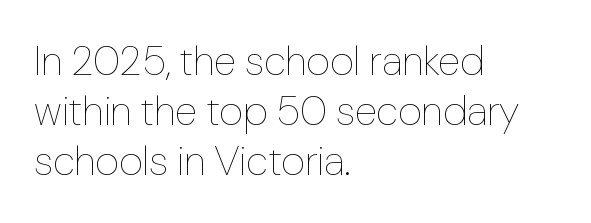
{"italic": "no", "bold": "no", "weight": "thin", "width": "normal", "stroke_contrast": "low", "x_height": "medium", "monospaced": "no", "underline": "no", "align": "left", "line_spacing_ratio": 1.22, "letter_spacing": "normal", "letter_spacing_em": 0.0, "glyph_px": 41}
